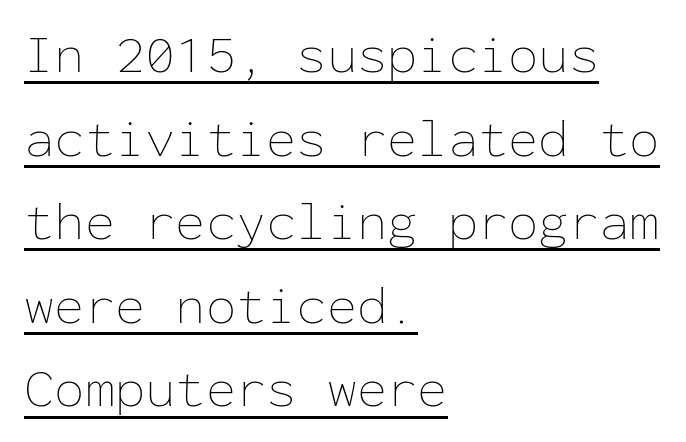
{"italic": "no", "bold": "no", "weight": "thin", "width": "normal", "stroke_contrast": "low", "x_height": "medium", "monospaced": "yes", "underline": "yes", "align": "left", "line_spacing": "normal", "line_spacing_ratio": 1.52, "letter_spacing": "normal", "letter_spacing_em": 0.0, "glyph_px": 55}
